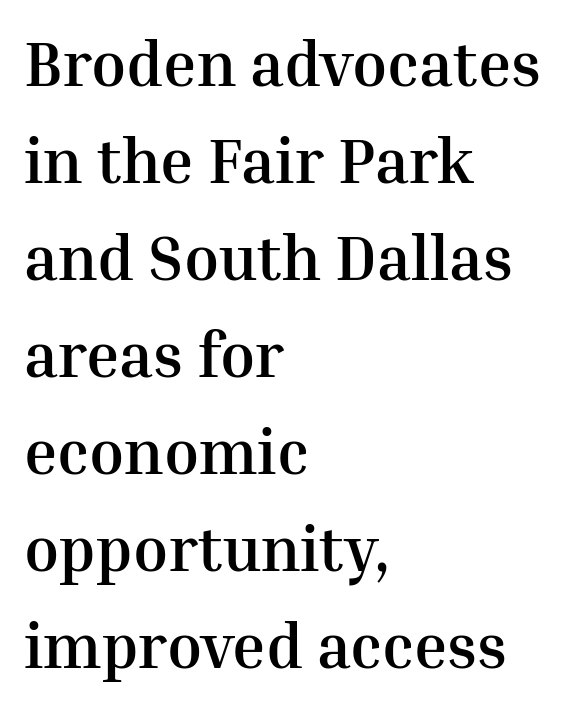
Here the designer chose a conventional face with non-uniform glyph widths. Whoever set this chose a conventional vertical rhythm. This rendering employs a face with finishing strokes, i.e., a serif. In terms of weight, the rendering is a true, heavy bold. The type is set solid horizontally, with unmodified tracking.
